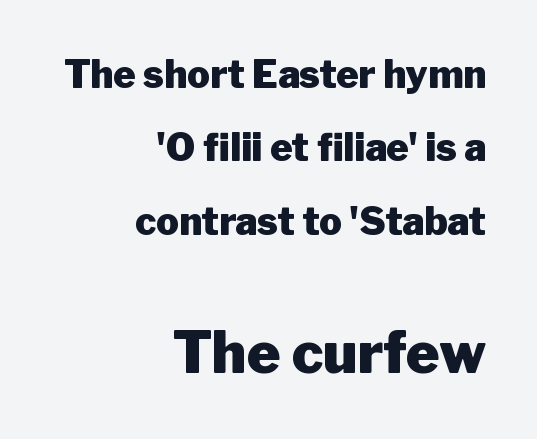
Q: Is the text bold? A: Yes.
Q: Is the text italic (slanted)? A: No, it is upright.
Q: Is the typeface a serif or a sans-serif typeface? A: Sans-serif.
Q: Is the text underlined? A: No.
Q: How is the paragraph aligned? A: Right-aligned.
Q: Is the spacing between letters normal or unusually wide? A: Normal.
Q: Is the spacing between lines tight, normal or loose? A: Loose.
Q: Which block of text is set in a larger size, the first (top) or the second (bottom)? A: The second (bottom) one.
Q: Width (condensed, normal, or wide)? A: Normal.
Q: Stroke contrast? A: Low.
Q: x-height? A: Medium.
Q: Monospaced? A: No.
